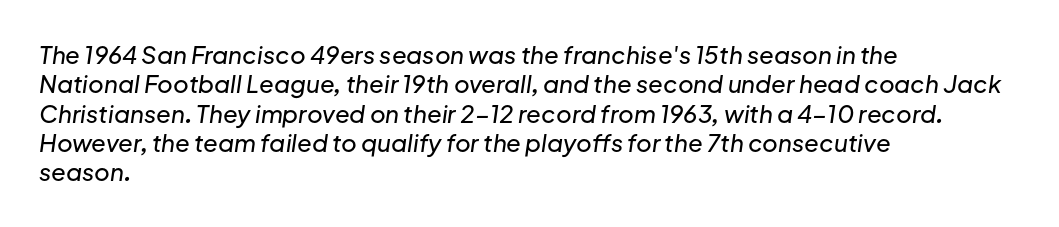
{"italic": "yes", "lean": "right", "slant_degrees": 8, "underline": "no", "align": "left", "line_spacing_ratio": 1.22, "letter_spacing": "normal", "letter_spacing_em": 0.0, "glyph_px": 24}
